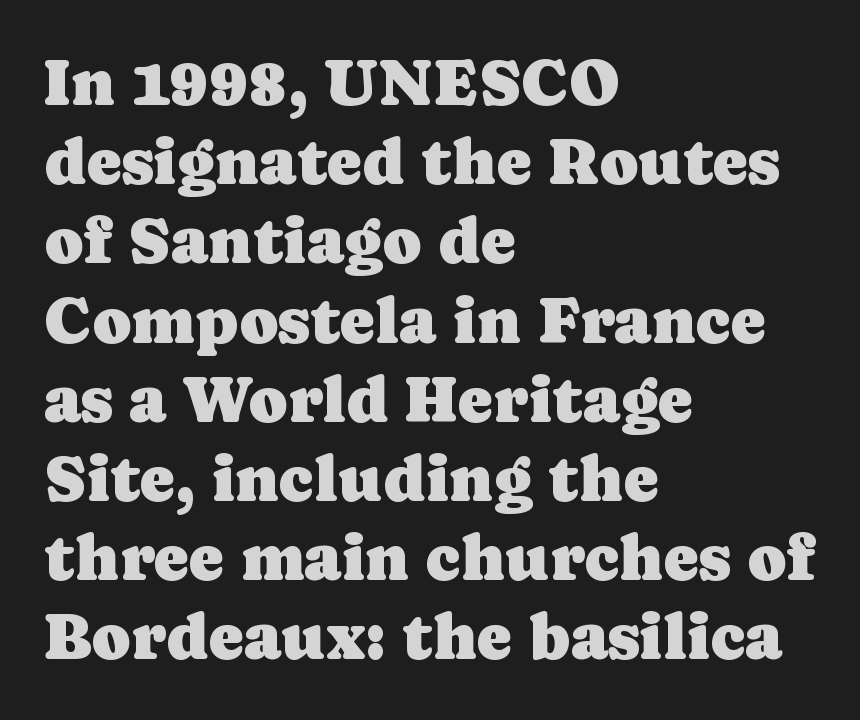
The image shows 66 px serif type, upright; set left-aligned, line spacing 1.2x, normal letter spacing, not underlined; low stroke contrast and a medium x-height.
